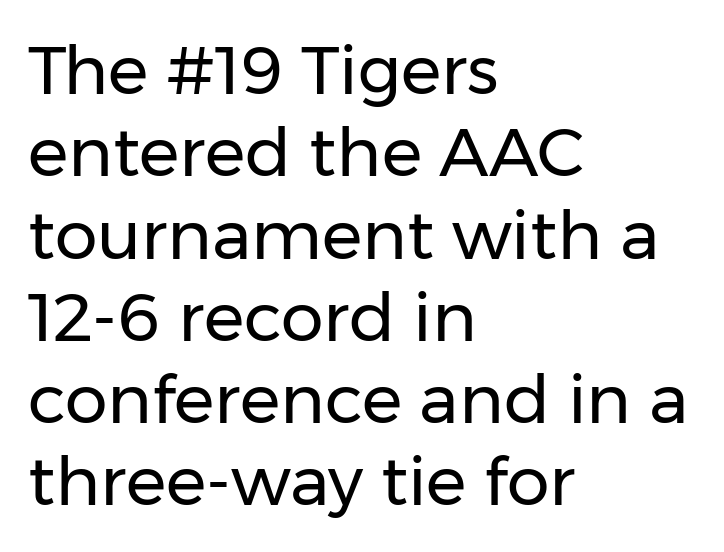
Q: Is the text bold? A: No.
Q: Is the text italic (slanted)? A: No, it is upright.
Q: Is the typeface a serif or a sans-serif typeface? A: Sans-serif.
Q: Is the text underlined? A: No.
Q: How is the paragraph aligned? A: Left-aligned.
Q: Is the spacing between letters normal or unusually wide? A: Normal.
Q: Width (condensed, normal, or wide)? A: Normal.
Q: Stroke contrast? A: Low.
Q: x-height? A: Medium.
Q: Monospaced? A: No.
